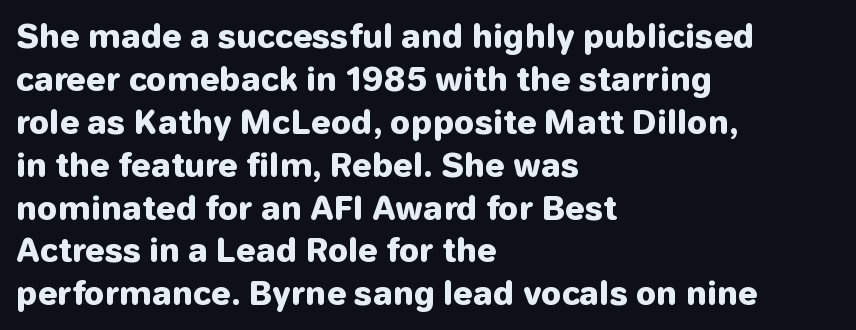
{"serif": "no", "italic": "no", "bold": "yes", "weight": "heavy", "width": "normal", "stroke_contrast": "low", "x_height": "medium", "monospaced": "no", "underline": "no", "align": "left", "line_spacing": "normal", "line_spacing_ratio": 1.34, "letter_spacing": "normal", "letter_spacing_em": 0.0, "glyph_px": 32}
